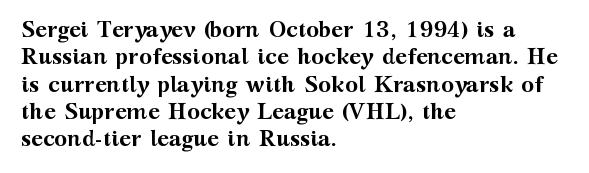
The image shows 22 px bold type, upright; set left-aligned, line spacing 1.24x, normal letter spacing, not underlined.
